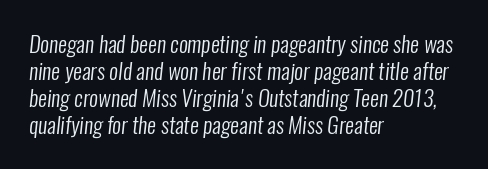
The image shows 22 px text type; set left-aligned, line spacing 1.22x, normal letter spacing, not underlined.
